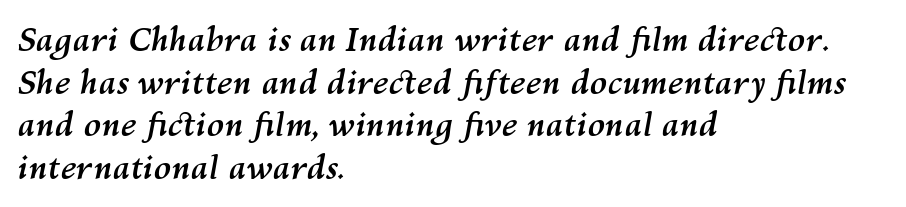
Weight: bold. The whole block is typeset with a tilt. The paragraph shown leans on its left margin. Proportional: the letters do not fall into vertical columns. Quick note: interline space is typical. Decoration check: the copy has no underline.
